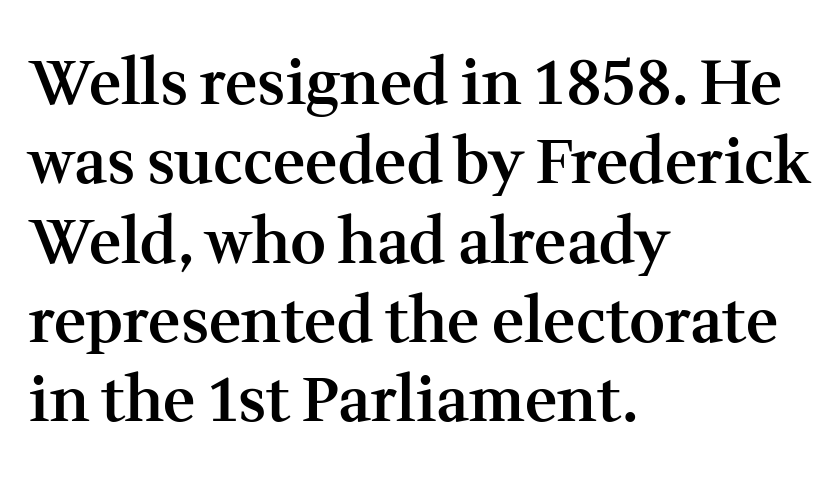
Q: Is the text bold? A: Semi-bold.
Q: Is the text italic (slanted)? A: No, it is upright.
Q: Is the typeface a serif or a sans-serif typeface? A: Serif.
Q: Is the text underlined? A: No.
Q: How is the paragraph aligned? A: Left-aligned.
Q: Is the spacing between letters normal or unusually wide? A: Normal.
Q: Is the spacing between lines tight, normal or loose? A: Normal.
Q: Width (condensed, normal, or wide)? A: Normal.
Q: Stroke contrast? A: Medium.
Q: x-height? A: Medium.
Q: Monospaced? A: No.
